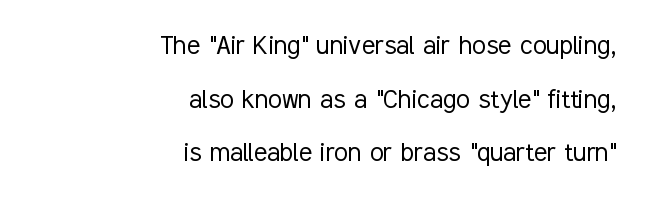
The image shows 31 px light, condensed sans-serif type, upright; set right-aligned, line spacing 1.73x, normal letter spacing, not underlined; low stroke contrast and a medium x-height.
